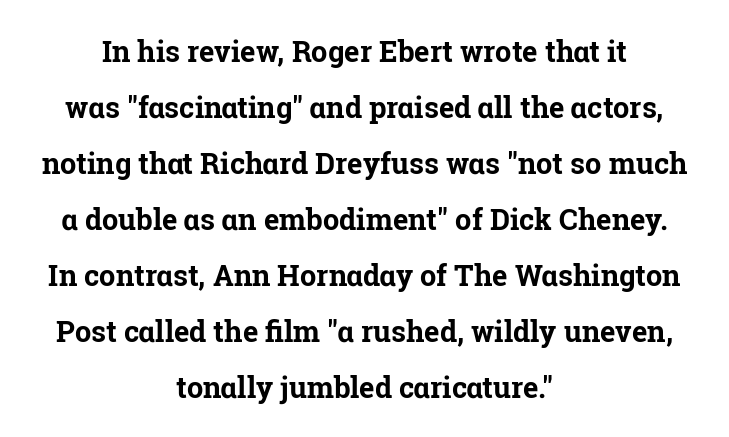
The rendering uses a bold face; every stroke is thick and dark. In terms of leading, this rendering errs on the spacious side. The letters advance in unequal steps, a hallmark of proportional type. This is serif lettering, the kind often seen in printed books. Posture: straight, roman, zero tilt.
